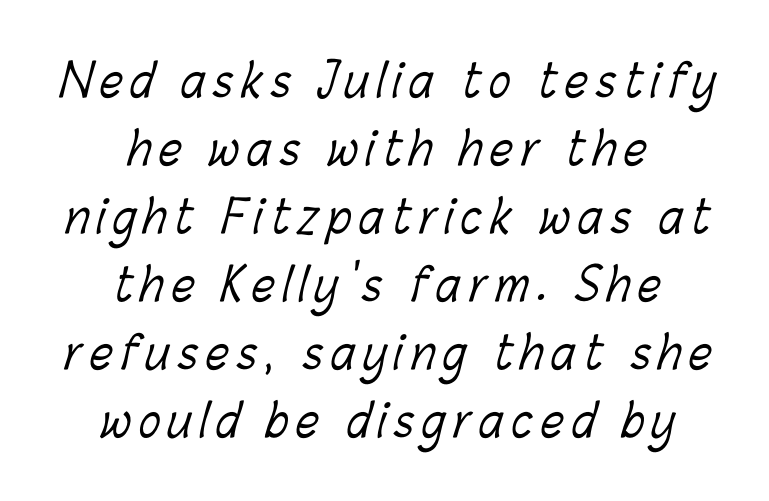
Leftover space on each line is divided equally before and after the words. Beneath every word, the page is bare. Baseline-to-baseline distance is the conventional proportion of letter height. The typeface has the unassuming heft of standard copy or less.
